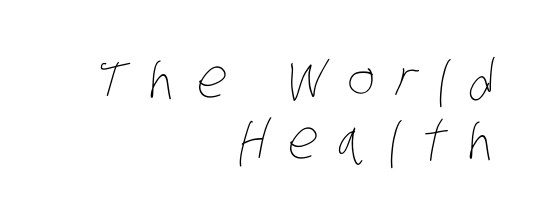
Q: Is the text bold? A: No.
Q: Is the text underlined? A: No.
Q: How is the paragraph aligned? A: Right-aligned.
Q: Is the spacing between letters normal or unusually wide? A: Unusually wide.
Q: Is the spacing between lines tight, normal or loose? A: Tight.
Q: Width (condensed, normal, or wide)? A: Condensed.
Q: Stroke contrast? A: Low.
Q: x-height? A: Large.
Q: Monospaced? A: No.
